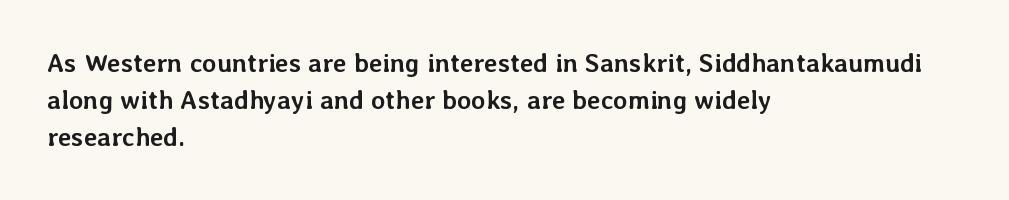
These words are printed bold, with thick strokes throughout. Between one letter and the next there's only the usual sliver of space. The letters stand straight up with perfectly vertical stems. The rendering anchors every line to the left-hand side. The leading is moderate, giving the passage an even texture.
